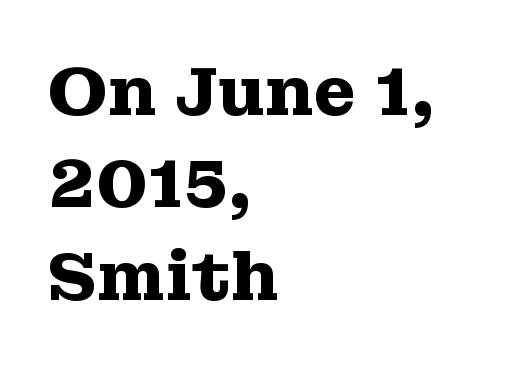
Upright lettering throughout. Rows of type keep a routine distance in the vertical direction. Think of a printed novel: that variable character pitch is what you see here. Check the space under the baseline: it is left empty. These lines are set flush left with a ragged right edge.
